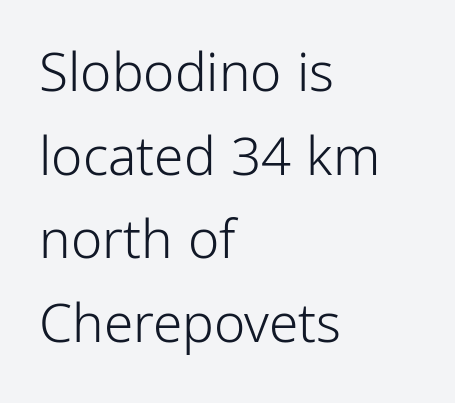
Q: Is the text bold? A: No.
Q: Is the text italic (slanted)? A: No, it is upright.
Q: Is the typeface a serif or a sans-serif typeface? A: Sans-serif.
Q: Is the text underlined? A: No.
Q: How is the paragraph aligned? A: Left-aligned.
Q: Is the spacing between letters normal or unusually wide? A: Normal.
Q: Is the spacing between lines tight, normal or loose? A: Normal.
Q: Width (condensed, normal, or wide)? A: Condensed.
Q: Stroke contrast? A: Low.
Q: x-height? A: Medium.
Q: Monospaced? A: No.
